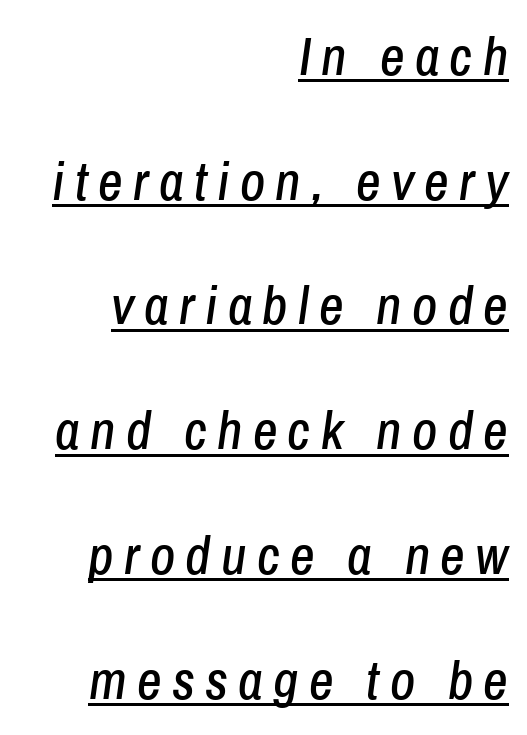
Q: Is the text italic (slanted)? A: Yes, it leans right by about 8 degrees.
Q: Is the text underlined? A: Yes.
Q: How is the paragraph aligned? A: Right-aligned.
Q: Is the spacing between lines tight, normal or loose? A: Loose.
Q: Width (condensed, normal, or wide)? A: Condensed.
Q: Stroke contrast? A: Low.
Q: x-height? A: Medium.
Q: Monospaced? A: No.
